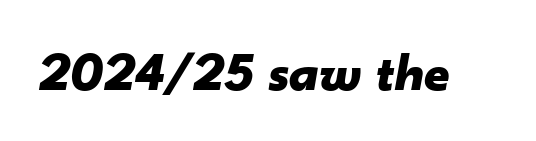
The image shows 55 px bold type, italic (leaning right); set normal letter spacing, not underlined; low stroke contrast and a small x-height.
